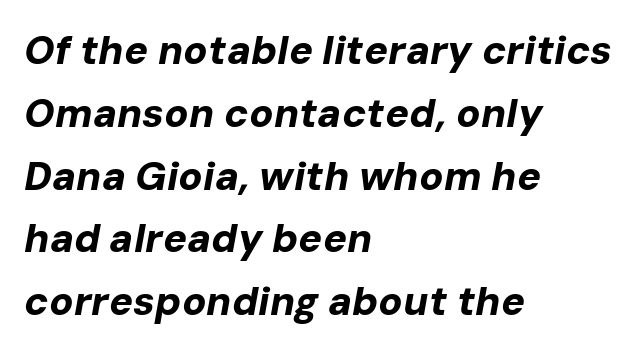
Q: Is the text bold? A: Yes.
Q: Is the text italic (slanted)? A: Yes, it leans right by about 10 degrees.
Q: Is the text underlined? A: No.
Q: How is the paragraph aligned? A: Left-aligned.
Q: Is the spacing between letters normal or unusually wide? A: Normal.
Q: Is the spacing between lines tight, normal or loose? A: Normal.
Q: Width (condensed, normal, or wide)? A: Normal.
Q: Stroke contrast? A: Low.
Q: x-height? A: Medium.
Q: Monospaced? A: No.
